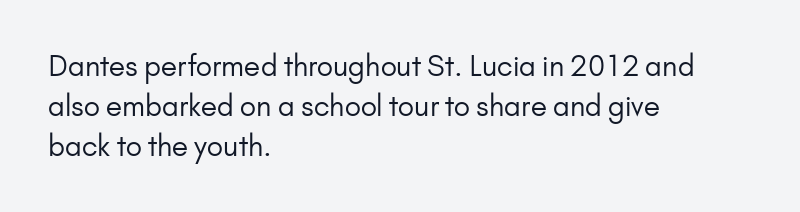
{"serif": "no", "italic": "no", "bold": "no", "weight": "regular", "width": "normal", "stroke_contrast": "low", "x_height": "small", "monospaced": "no", "underline": "no", "align": "left", "line_spacing": "normal", "line_spacing_ratio": 1.42, "letter_spacing": "normal", "letter_spacing_em": 0.0, "glyph_px": 28}
